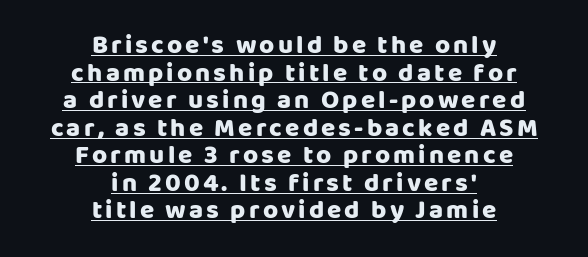
Q: Is the text bold? A: Yes.
Q: Is the text italic (slanted)? A: No, it is upright.
Q: Is the text underlined? A: Yes.
Q: How is the paragraph aligned? A: Centered.
Q: Is the spacing between lines tight, normal or loose? A: Tight.
